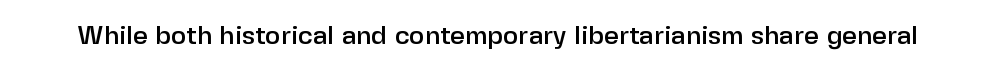
Q: Is the text italic (slanted)? A: No, it is upright.
Q: Is the text underlined? A: No.
Q: Is the spacing between letters normal or unusually wide? A: Normal.
